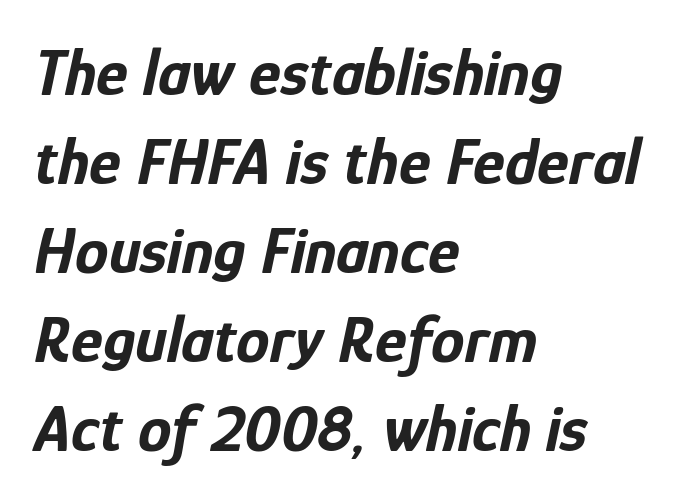
Baseline-to-baseline distance is the conventional proportion of letter height. Clear beneath every line of the passage. Tracking value appears to be zero — textbook default spacing. The lettering tilts uniformly, giving the passage an italic look. A dark, heavy texture on the line: the type is bold. Looks like regular typesetting: each glyph gets only the width it needs.
